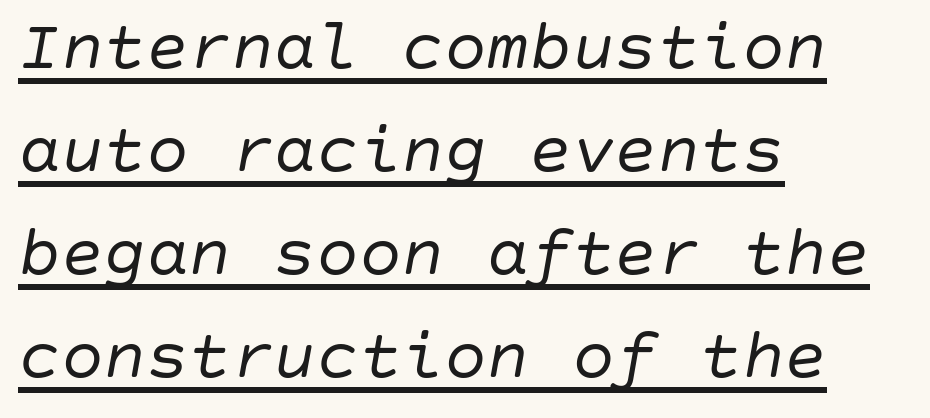
Q: Is the text bold? A: No.
Q: Is the text italic (slanted)? A: Yes, it leans right by about 10 degrees.
Q: Is the text underlined? A: Yes.
Q: How is the paragraph aligned? A: Left-aligned.
Q: Is the spacing between letters normal or unusually wide? A: Normal.
Q: Is the spacing between lines tight, normal or loose? A: Normal.
Q: Width (condensed, normal, or wide)? A: Normal.
Q: Stroke contrast? A: Low.
Q: x-height? A: Large.
